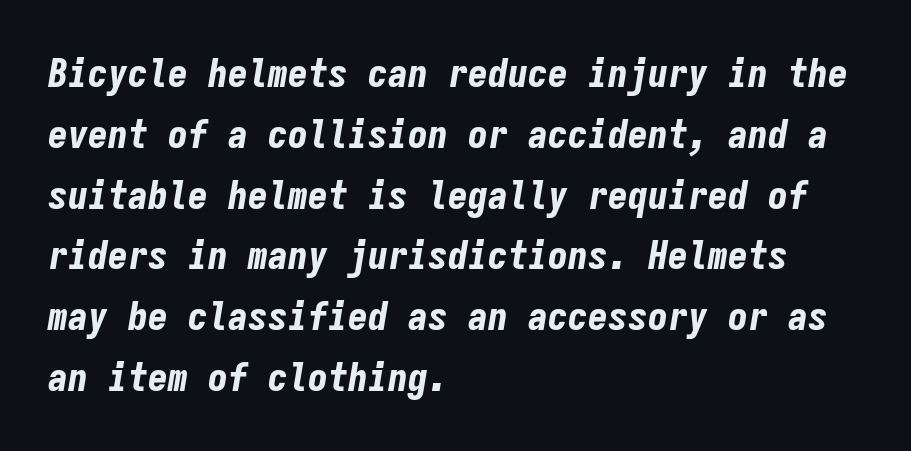
Does extra space separate the letters? No, they use regular spacing. The face used here is monospaced, like something from a code editor. Glance below the letters and you will spot only blank space. Short and long lines alike share a common starting point at left. This is oblique type, the kind used for emphasis or titles.
